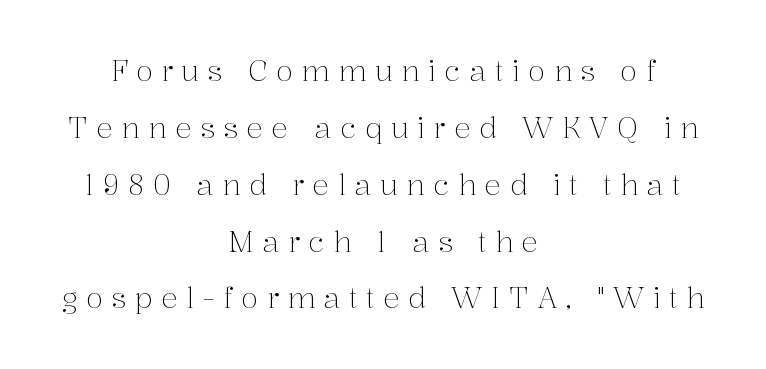
Q: Is the text bold? A: No.
Q: Is the text italic (slanted)? A: No, it is upright.
Q: Is the typeface a serif or a sans-serif typeface? A: Serif.
Q: Is the text underlined? A: No.
Q: How is the paragraph aligned? A: Centered.
Q: Is the spacing between letters normal or unusually wide? A: Unusually wide.
Q: Is the spacing between lines tight, normal or loose? A: Loose.
Q: Width (condensed, normal, or wide)? A: Normal.
Q: Stroke contrast? A: Medium.
Q: x-height? A: Medium.
Q: Monospaced? A: No.
